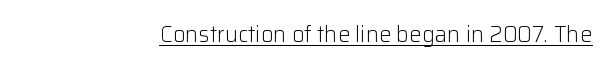
Does a line run under the words? Yes, clearly. Each word holds together tightly as a unit, with standard inter-letter gaps. When letters stand straight like this, we call the style roman or upright. Compared with a typical body face, this is equally light or lighter still.
